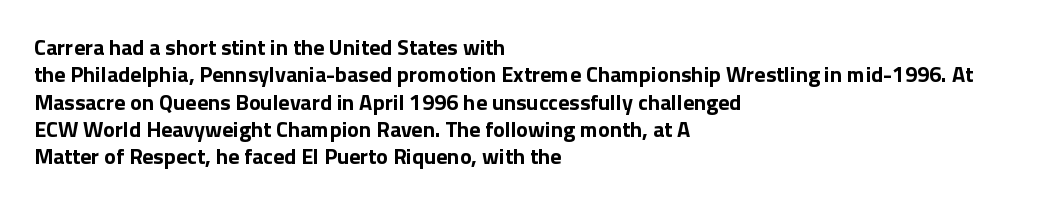
The image shows 22 px bold type, upright; set left-aligned, line spacing 1.24x, normal letter spacing, not underlined.
